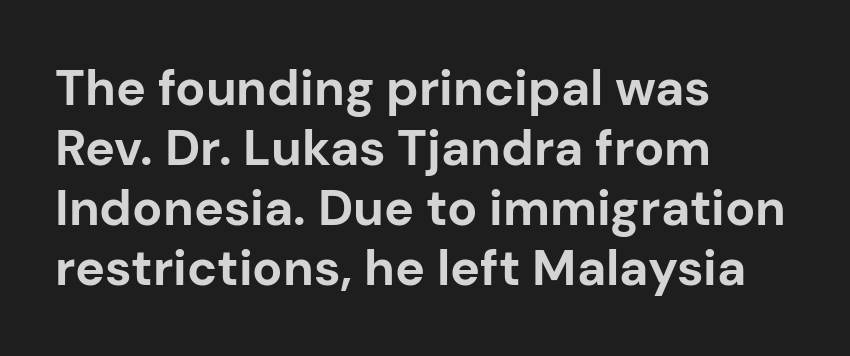
{"serif": "no", "italic": "no", "bold": "yes", "weight": "bold", "width": "normal", "stroke_contrast": "low", "x_height": "medium", "monospaced": "no", "underline": "no", "align": "left", "line_spacing_ratio": 1.2, "letter_spacing": "normal", "letter_spacing_em": 0.0, "glyph_px": 50}
